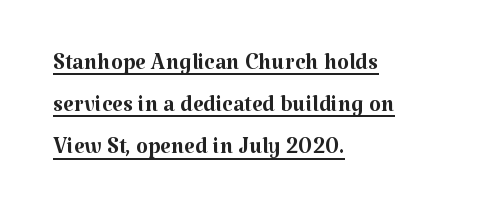
{"serif": "yes", "italic": "no", "bold": "no", "weight": "regular", "width": "normal", "stroke_contrast": "medium", "x_height": "medium", "monospaced": "no", "underline": "yes", "align": "left", "line_spacing": "normal", "line_spacing_ratio": 1.36, "letter_spacing": "normal", "letter_spacing_em": 0.0, "glyph_px": 31}
